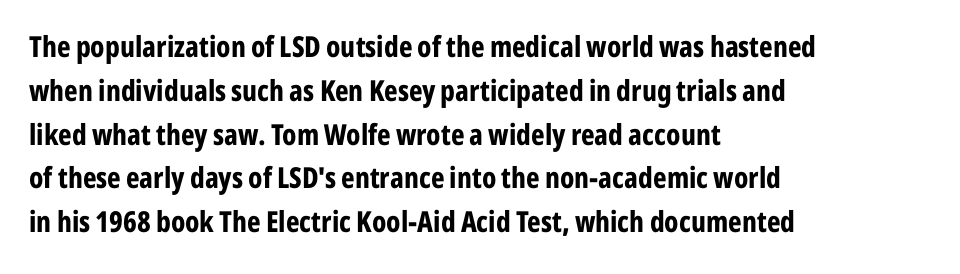
If you drew a ruler down the left edge, every line would touch it. This sample has the flowing, uneven cadence of proportional lettering. Vertically, the passage feels balanced, rows spaced as you'd expect. A roman cut, with each character standing at attention. The glyphs are unaccompanied by any horizontal stroke below them.
